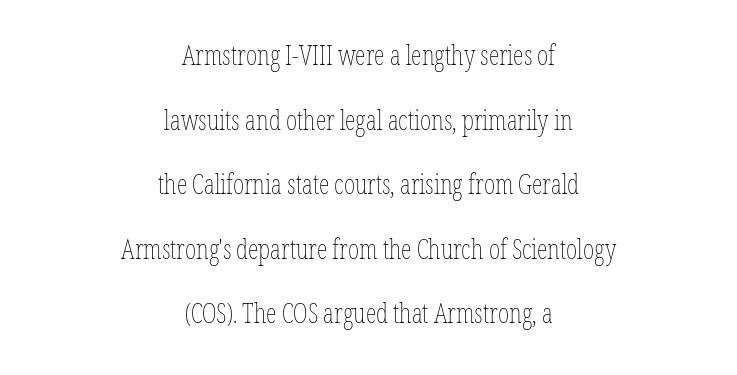
The image shows 27 px text type, upright; set centered, loose line spacing (2.39x), normal letter spacing, not underlined.
